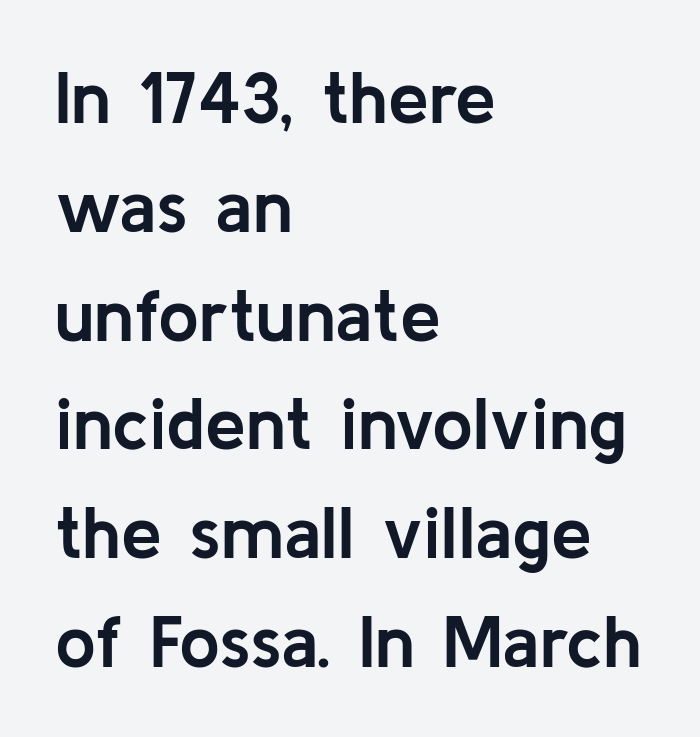
Line spacing here is normal. The baseline area is clear. As a designer I'd log this as weight 700, bold. Each word holds together tightly as a unit, with standard inter-letter gaps.
